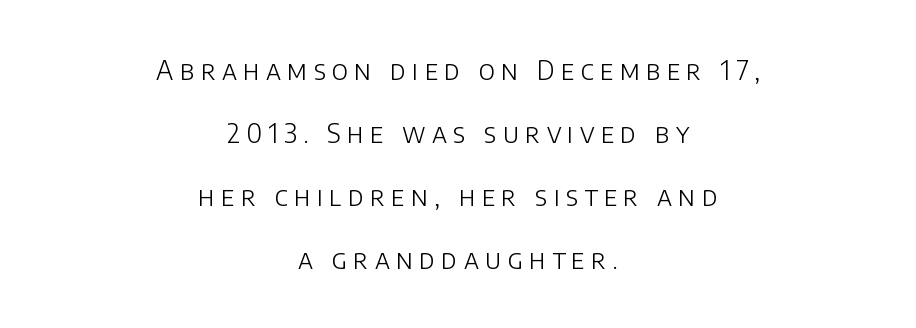
A light-to-regular cut is what we see here. Tracking here is generous; glyphs stand well apart from one another. Is there any slant? The stems are plumb. Compared with a flush-left layout, this one balances lines on the center instead. This rendering features lettering with no underline.
